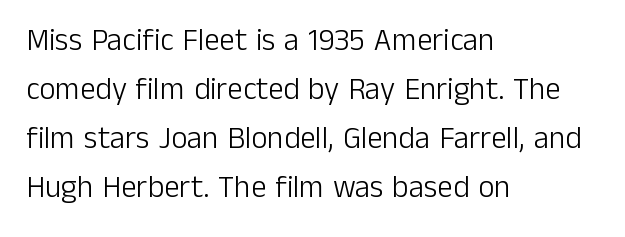
{"serif": "no", "italic": "no", "bold": "no", "weight": "light", "width": "normal", "stroke_contrast": "low", "x_height": "medium", "monospaced": "no", "underline": "no", "align": "left", "line_spacing": "normal", "line_spacing_ratio": 1.58, "letter_spacing": "normal", "letter_spacing_em": 0.0, "glyph_px": 31}
